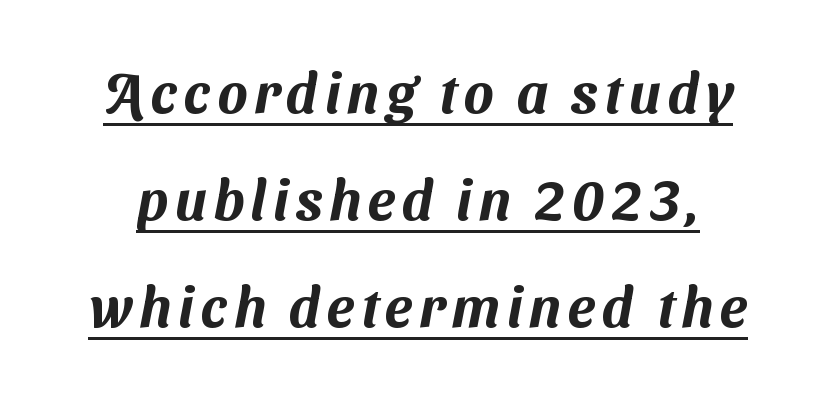
Q: Is the typeface a serif or a sans-serif typeface? A: Sans-serif.
Q: Is the text underlined? A: Yes.
Q: Is the spacing between lines tight, normal or loose? A: Loose.
Q: Width (condensed, normal, or wide)? A: Normal.
Q: Stroke contrast? A: Medium.
Q: x-height? A: Medium.
Q: Monospaced? A: No.
